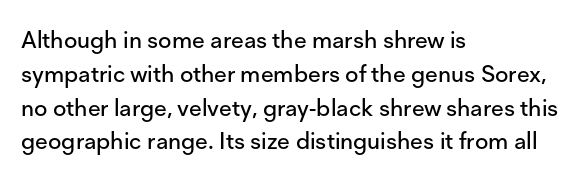
The image shows 23 px text type, upright; set left-aligned, normal line spacing (1.47x), normal letter spacing, not underlined.
